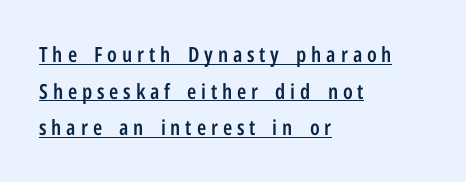
The image shows 21 px text type, upright; set left-aligned, line spacing 1.74x, unusually wide letter spacing (+0.23 em), underlined.
